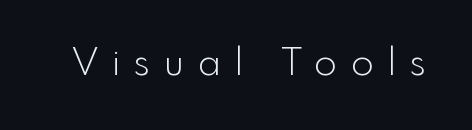
{"serif": "no", "italic": "no", "bold": "no", "weight": "light", "width": "normal", "x_height": "small", "monospaced": "no", "underline": "no", "letter_spacing": "wide", "letter_spacing_em": 0.38, "glyph_px": 37}
